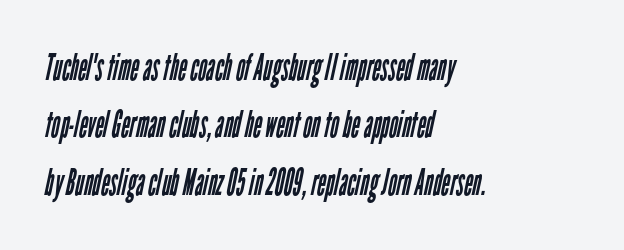
{"serif": "no", "bold": "no", "weight": "regular", "width": "condensed", "stroke_contrast": "low", "x_height": "medium", "monospaced": "no", "underline": "no", "align": "left", "line_spacing": "normal", "line_spacing_ratio": 1.55, "letter_spacing": "normal", "letter_spacing_em": 0.0, "glyph_px": 37}
